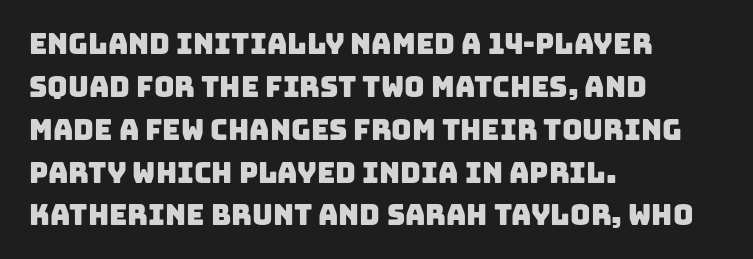
Students, note that the glyphs here touch the page at normal intervals. The paragraph shown leans on its left margin. Spacing verdict: proportional, widths tailored to each character. The characters display no serif detailing; their extremities are plain.
